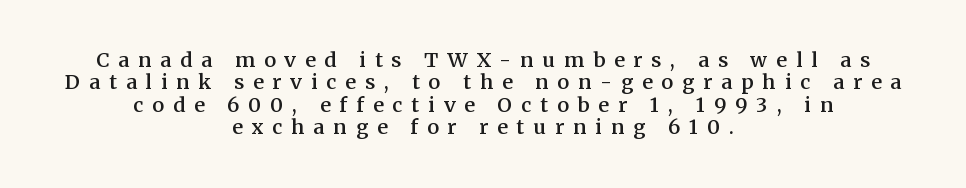
{"italic": "no", "bold": "semi", "underline": "no", "align": "center", "line_spacing": "tight", "line_spacing_ratio": 1.12, "letter_spacing": "wide", "letter_spacing_em": 0.45, "glyph_px": 20}
